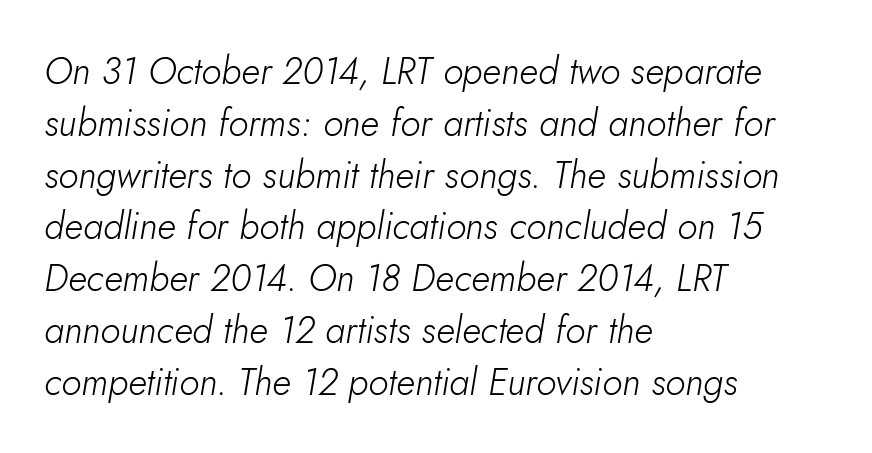
Letters have the restrained weight of plain body copy at most. Compared with typical paragraphs, the rows here are spaced about the same. Does the lettering tilt? It does — this is italic. Varying glyph widths throughout — classic text-font behaviour. Nothing unusual about the tracking: characters are spaced as the font intends.
